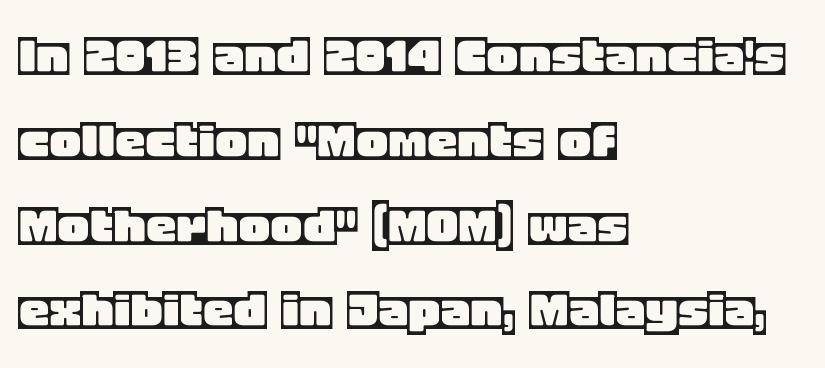
Each line starts at the same left margin while the right side varies. Each word holds together tightly as a unit, with standard inter-letter gaps. Each letter keeps its own natural width here, so spacing adapts to shape. The space between consecutive lines is moderate. The gap between lines stays unmarked. Nope, not italic — everything's standing straight.
